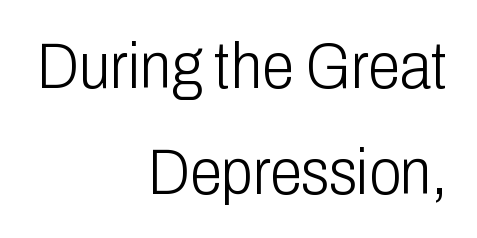
Q: Is the text bold? A: No.
Q: Is the text italic (slanted)? A: No, it is upright.
Q: Is the typeface a serif or a sans-serif typeface? A: Sans-serif.
Q: Is the text underlined? A: No.
Q: How is the paragraph aligned? A: Right-aligned.
Q: Is the spacing between letters normal or unusually wide? A: Normal.
Q: Is the spacing between lines tight, normal or loose? A: Normal.
Q: Width (condensed, normal, or wide)? A: Condensed.
Q: Stroke contrast? A: Low.
Q: x-height? A: Medium.
Q: Monospaced? A: No.
